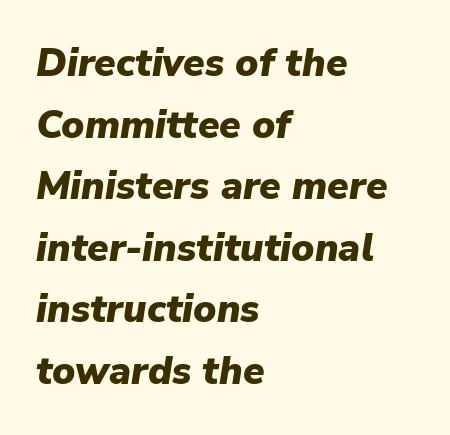
{"italic": "yes", "lean": "right", "slant_degrees": 9, "bold": "yes", "weight": "heavy", "width": "normal", "stroke_contrast": "low", "x_height": "medium", "monospaced": "no", "underline": "no", "align": "left", "line_spacing": "normal", "line_spacing_ratio": 1.58, "letter_spacing": "normal", "letter_spacing_em": 0.0, "glyph_px": 39}
